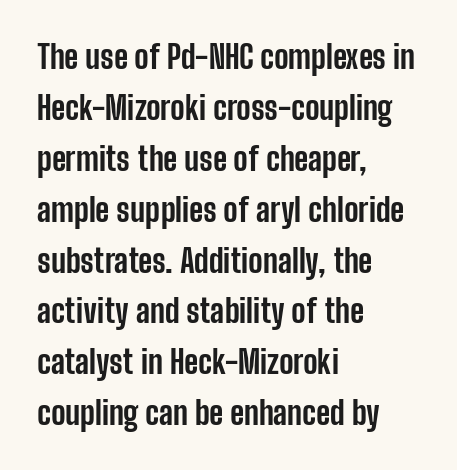
{"serif": "no", "italic": "no", "bold": "yes", "weight": "bold", "width": "condensed", "stroke_contrast": "low", "x_height": "medium", "monospaced": "no", "underline": "no", "align": "left", "line_spacing": "normal", "line_spacing_ratio": 1.59, "letter_spacing": "normal", "letter_spacing_em": 0.0, "glyph_px": 32}
